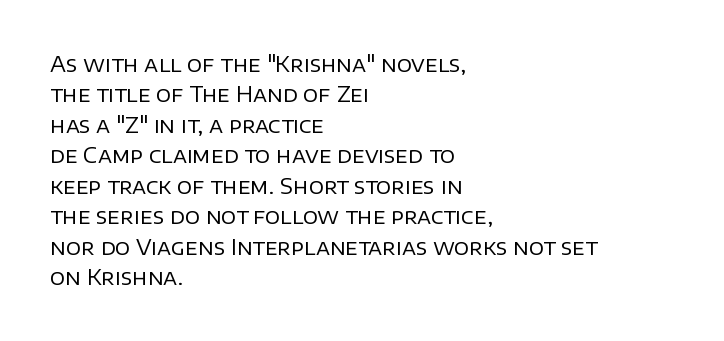
Letter spacing: default. Ink coverage per letter is moderate at most. The rag falls on the right side of this text block. Descenders are the only things crossing below the line. This block has exactly the height ordinary leading produces. This is the regular roman posture of the typeface.
